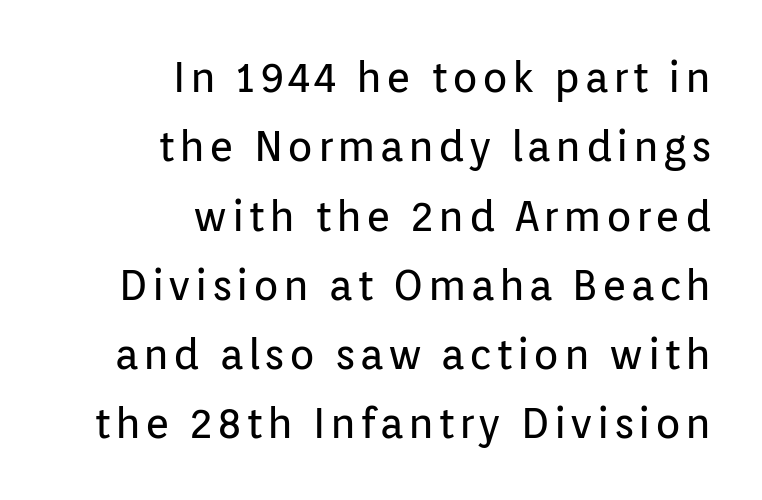
The image shows 42 px regular-weight sans-serif type, upright; set right-aligned, normal line spacing (1.65x), not underlined; low stroke contrast and a medium x-height.
